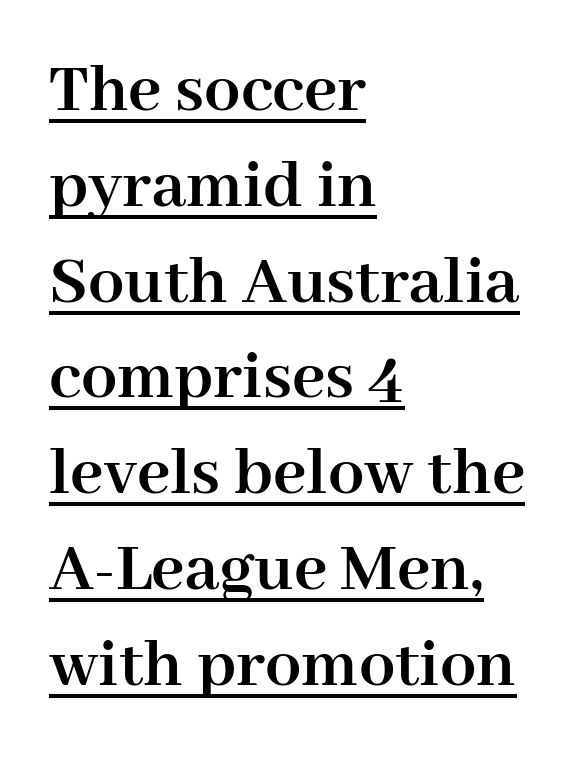
{"serif": "yes", "italic": "no", "bold": "yes", "weight": "semibold", "width": "normal", "stroke_contrast": "high", "x_height": "medium", "monospaced": "no", "underline": "yes", "align": "left", "line_spacing": "normal", "line_spacing_ratio": 1.33, "letter_spacing": "normal", "letter_spacing_em": 0.0, "glyph_px": 72}
